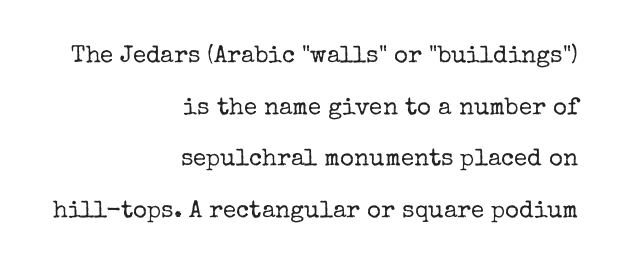
The image shows 24 px text type, upright; set right-aligned, loose line spacing (2.15x), normal letter spacing, not underlined.
